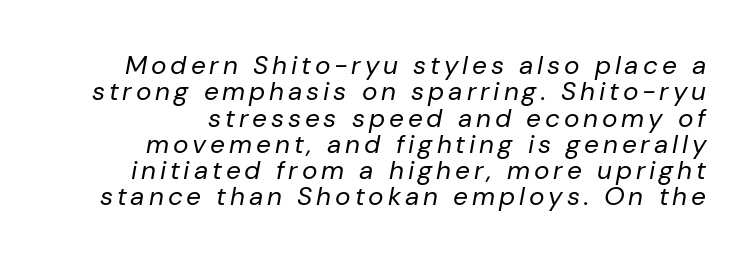
The image shows 26 px text type, italic (leaning right); set tight line spacing (1.01x), not underlined.
